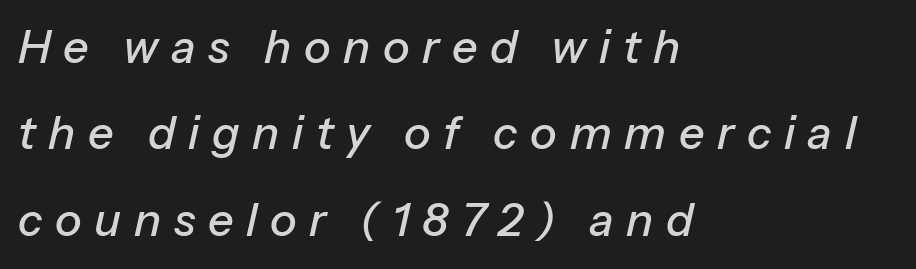
{"italic": "yes", "lean": "right", "slant_degrees": 13, "width": "normal", "stroke_contrast": "low", "x_height": "medium", "monospaced": "no", "underline": "no", "align": "left", "line_spacing": "loose", "line_spacing_ratio": 1.92, "letter_spacing": "wide", "letter_spacing_em": 0.28, "glyph_px": 45}
